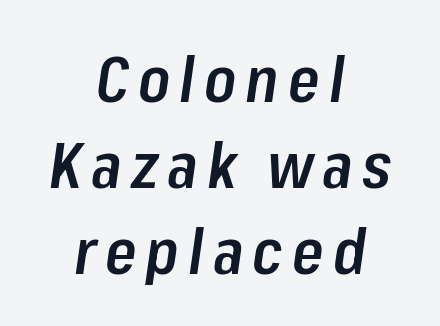
Q: Is the text bold? A: Semi-bold.
Q: Is the text italic (slanted)? A: Yes, it leans right by about 8 degrees.
Q: Is the text underlined? A: No.
Q: How is the paragraph aligned? A: Centered.
Q: Is the spacing between lines tight, normal or loose? A: Normal.
Q: Width (condensed, normal, or wide)? A: Condensed.
Q: Stroke contrast? A: Low.
Q: x-height? A: Medium.
Q: Monospaced? A: No.
